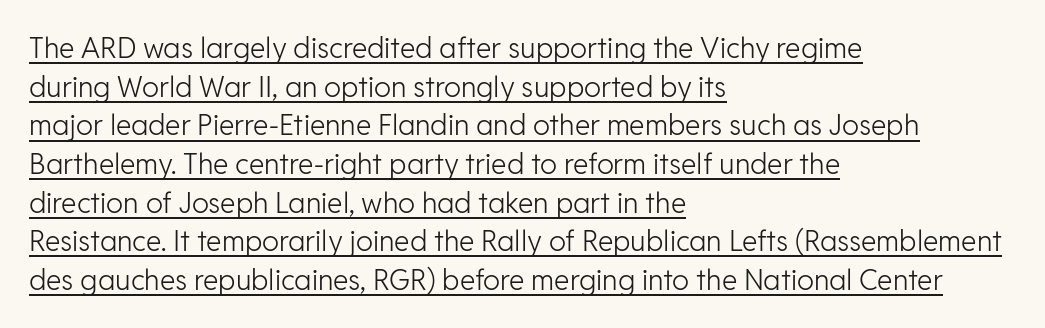
{"serif": "no", "italic": "no", "bold": "no", "weight": "light", "width": "normal", "stroke_contrast": "low", "x_height": "medium", "monospaced": "no", "underline": "yes", "align": "left", "line_spacing": "normal", "line_spacing_ratio": 1.38, "letter_spacing": "normal", "letter_spacing_em": 0.0, "glyph_px": 28}
